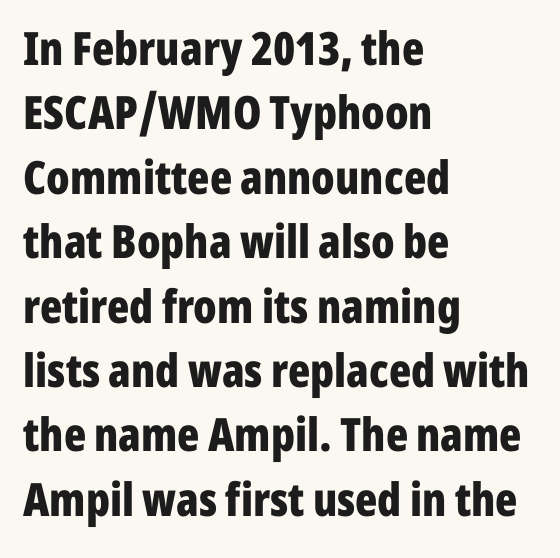
{"serif": "no", "italic": "no", "bold": "yes", "weight": "bold", "width": "condensed", "stroke_contrast": "low", "x_height": "medium", "monospaced": "no", "underline": "no", "align": "left", "line_spacing": "normal", "line_spacing_ratio": 1.4, "letter_spacing": "normal", "letter_spacing_em": 0.0, "glyph_px": 46}
